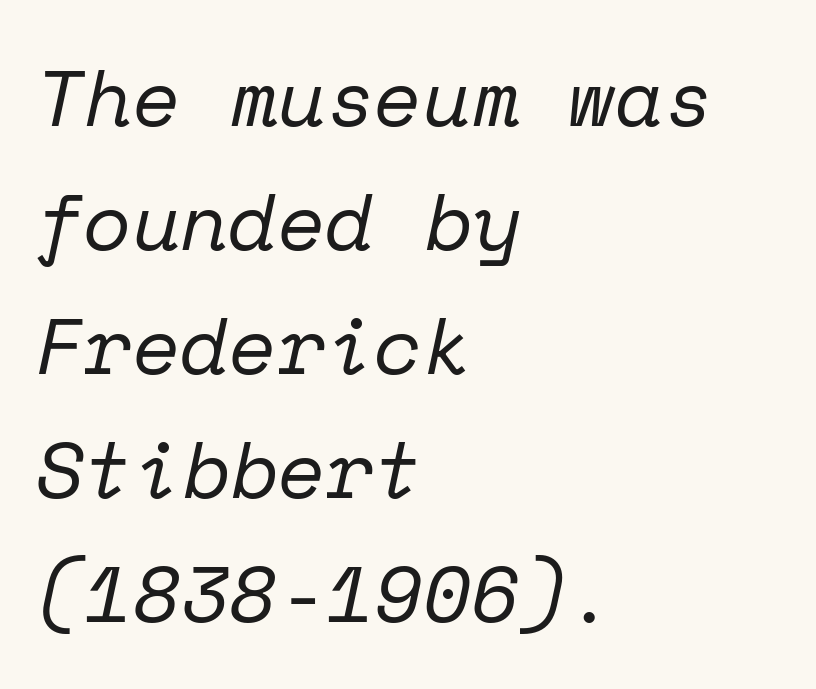
Look at the tracking — it's just the regular setting, nothing added. I'd call this a serif setting — the letters wear small feet. Think of a typewriter: that constant character pitch is what you see here. Compared with a centered layout, this one pins lines to the left instead. Leading matches the norm, producing a regular column. No extra ink here — the face is not bold.
